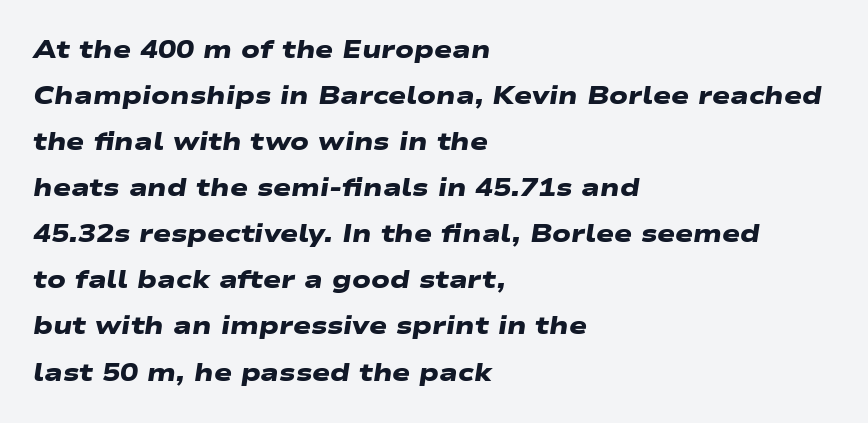
{"bold": "yes", "underline": "no", "align": "left", "line_spacing": "loose", "line_spacing_ratio": 1.92, "letter_spacing": "normal", "letter_spacing_em": 0.0, "glyph_px": 24}
